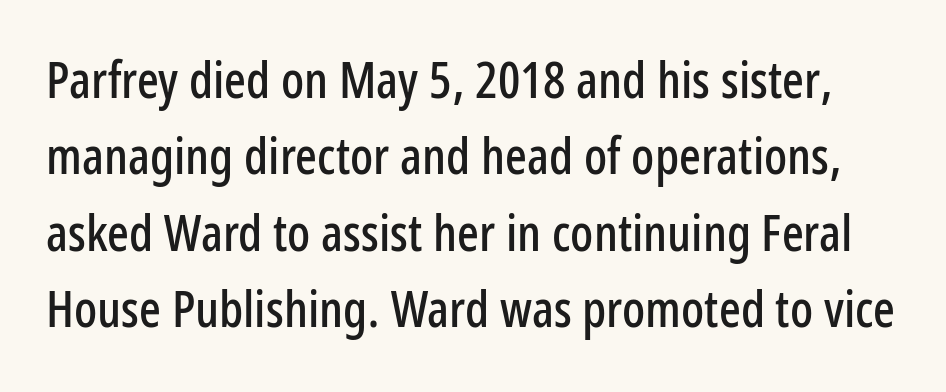
Q: Is the text italic (slanted)? A: No, it is upright.
Q: Is the typeface a serif or a sans-serif typeface? A: Sans-serif.
Q: Is the text underlined? A: No.
Q: Is the spacing between letters normal or unusually wide? A: Normal.
Q: Is the spacing between lines tight, normal or loose? A: Normal.
Q: Width (condensed, normal, or wide)? A: Condensed.
Q: Stroke contrast? A: Low.
Q: x-height? A: Medium.
Q: Monospaced? A: No.
